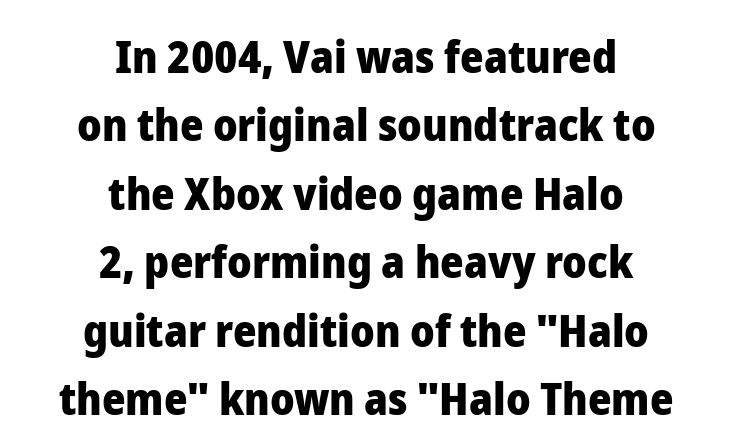
The image shows 45 px heavy sans-serif type, upright; set centered, normal line spacing (1.52x), normal letter spacing, not underlined; low stroke contrast and a medium x-height.
